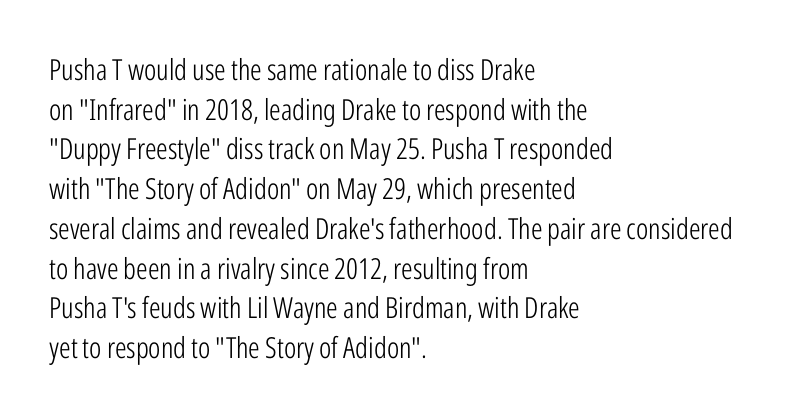
The image shows 29 px light, condensed sans-serif type, upright; set left-aligned, normal line spacing (1.37x), normal letter spacing, not underlined; low stroke contrast and a medium x-height.
